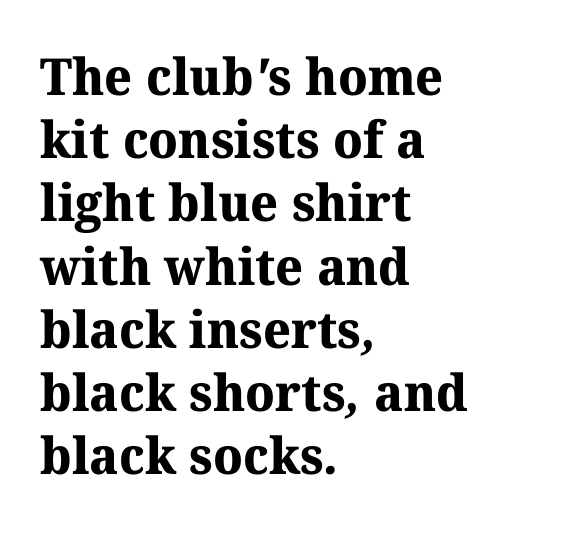
These lines are composed in type with serifs. A student would call this left alignment; a typographer would say flush left, rag right. Each letter keeps its own natural width here, so spacing adapts to shape. Students, note that the glyphs here touch the page at normal intervals. A bare baseline throughout the passage.
